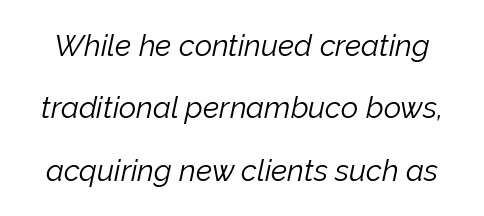
Q: Is the text bold? A: No.
Q: Is the text italic (slanted)? A: Yes, it leans right by about 12 degrees.
Q: Is the text underlined? A: No.
Q: Is the spacing between letters normal or unusually wide? A: Normal.
Q: Is the spacing between lines tight, normal or loose? A: Loose.
Q: Width (condensed, normal, or wide)? A: Normal.
Q: Stroke contrast? A: Low.
Q: x-height? A: Medium.
Q: Monospaced? A: No.
